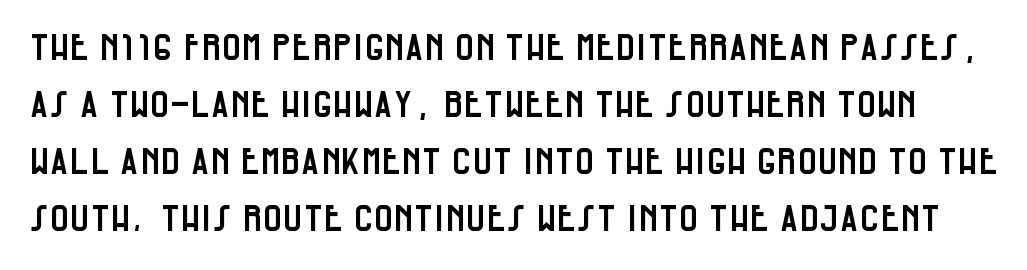
Italic: no, the glyphs are upright roman. Note the varied advance widths — an 'i' is clearly narrower than an 'm'. There is no visible air inserted between adjacent glyphs. Line spacing here is normal. The area under the type is left untouched.
